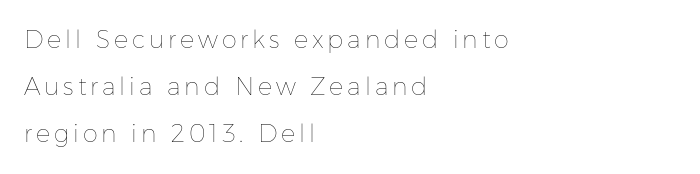
The image shows 24 px text type, upright; set left-aligned, loose line spacing (1.96x), not underlined.
